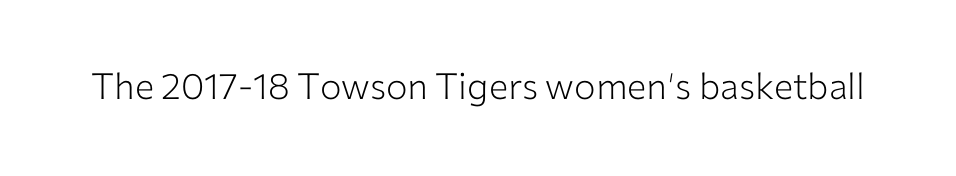
{"serif": "no", "italic": "no", "bold": "no", "weight": "light", "width": "normal", "stroke_contrast": "low", "x_height": "medium", "monospaced": "no", "underline": "no", "letter_spacing": "normal", "letter_spacing_em": 0.0, "glyph_px": 36}
